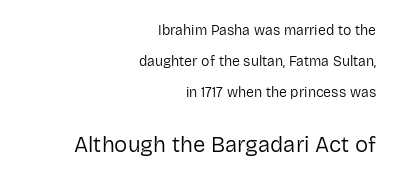
{"italic": "no", "bold": "no", "underline": "no", "align": "right", "line_spacing": "loose", "line_spacing_ratio": 2.2, "letter_spacing": "normal", "letter_spacing_em": 0.0, "larger_block": "second", "size_ratio": 1.57, "glyph_px": 22}
